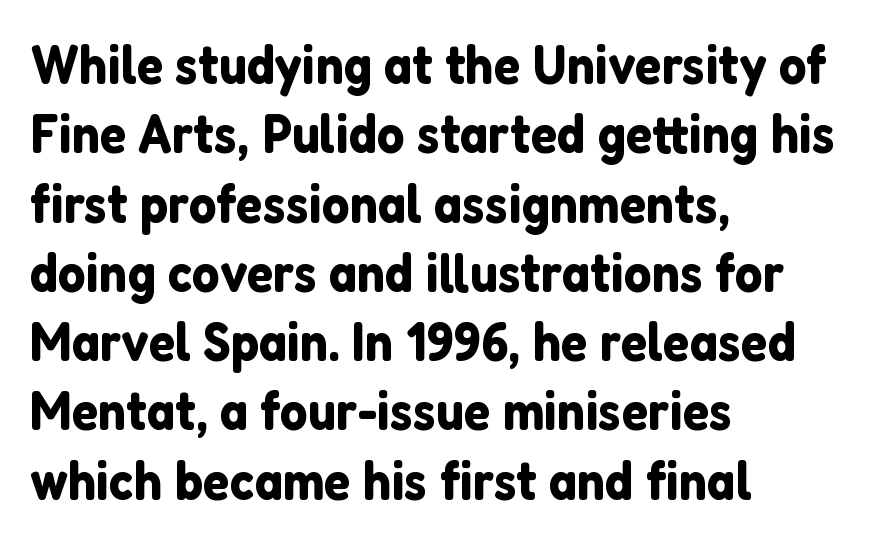
{"serif": "no", "italic": "no", "width": "normal", "stroke_contrast": "low", "x_height": "medium", "monospaced": "no", "underline": "no", "align": "left", "line_spacing": "normal", "line_spacing_ratio": 1.26, "letter_spacing": "normal", "letter_spacing_em": 0.0, "glyph_px": 55}
